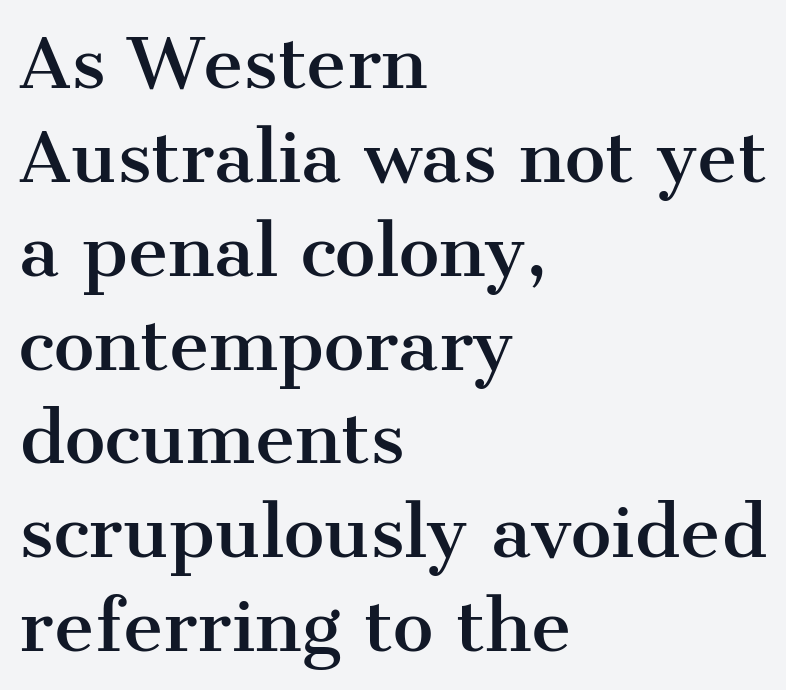
Q: Is the text italic (slanted)? A: No, it is upright.
Q: Is the typeface a serif or a sans-serif typeface? A: Serif.
Q: Is the text underlined? A: No.
Q: How is the paragraph aligned? A: Left-aligned.
Q: Is the spacing between letters normal or unusually wide? A: Normal.
Q: Is the spacing between lines tight, normal or loose? A: Normal.
Q: Width (condensed, normal, or wide)? A: Normal.
Q: Stroke contrast? A: Medium.
Q: x-height? A: Medium.
Q: Monospaced? A: No.
